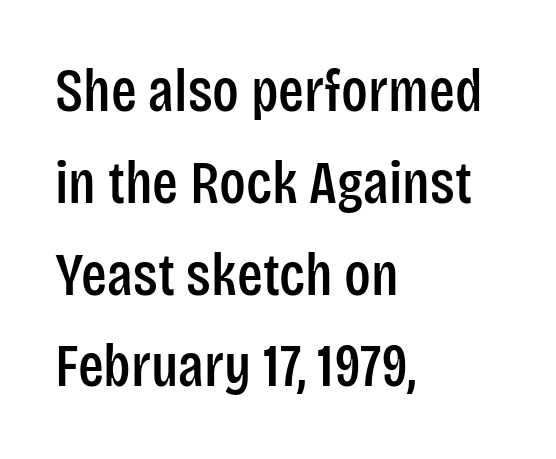
The glyphs in this specimen are sans serif. One glance says typical: line gaps are just what's usual. Has an underline been added? It has not. Here the designer chose a conventional face with non-uniform glyph widths. The lettering holds an erect, upright posture throughout.
